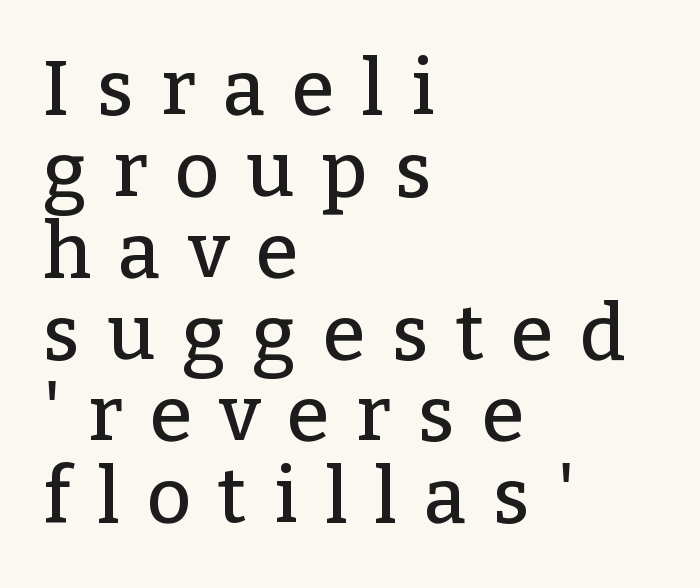
The image shows 77 px serif type, upright; set left-aligned, tight line spacing (1.06x), unusually wide letter spacing (+0.35 em), not underlined; low stroke contrast and a medium x-height.
